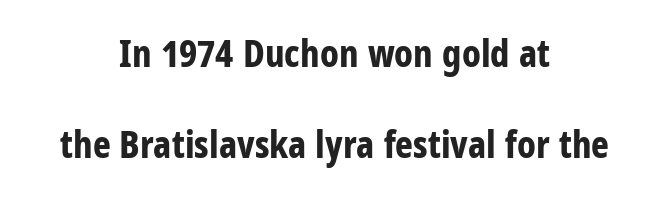
{"serif": "no", "italic": "no", "bold": "yes", "weight": "bold", "width": "condensed", "stroke_contrast": "low", "x_height": "large", "monospaced": "no", "underline": "no", "align": "center", "line_spacing": "loose", "line_spacing_ratio": 2.4, "letter_spacing": "normal", "letter_spacing_em": 0.0, "glyph_px": 38}
